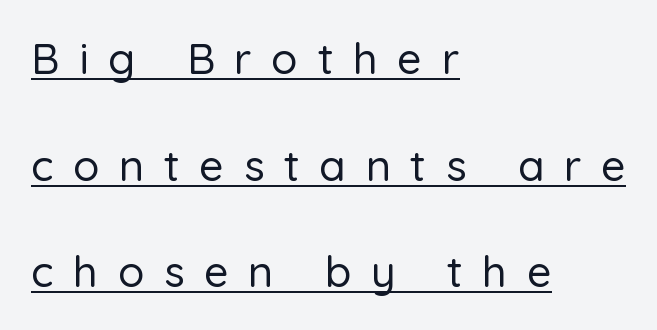
{"serif": "no", "italic": "no", "width": "normal", "stroke_contrast": "low", "x_height": "medium", "monospaced": "no", "underline": "yes", "align": "left", "line_spacing": "loose", "line_spacing_ratio": 2.48, "letter_spacing": "wide", "letter_spacing_em": 0.46, "glyph_px": 43}
